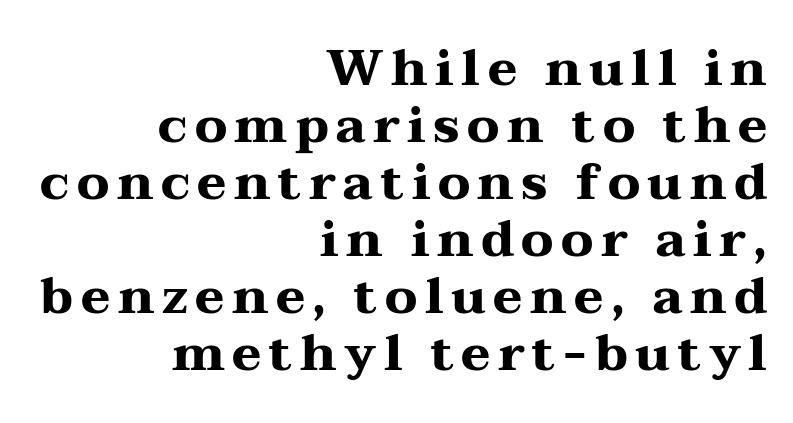
The sample has been set heavy, in full bold. Layout note: lines flush right. Posture: upright roman. These lines are rendered in a variable-pitch font. Just letters on the line, the space beneath them empty.
